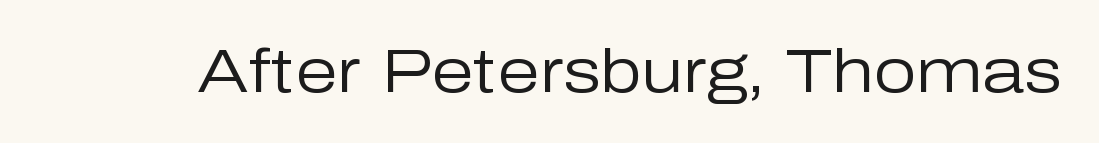
Q: Is the text bold? A: No.
Q: Is the text italic (slanted)? A: No, it is upright.
Q: Is the typeface a serif or a sans-serif typeface? A: Sans-serif.
Q: Is the text underlined? A: No.
Q: Is the spacing between letters normal or unusually wide? A: Normal.
Q: Width (condensed, normal, or wide)? A: Normal.
Q: Stroke contrast? A: Low.
Q: x-height? A: Medium.
Q: Monospaced? A: No.
